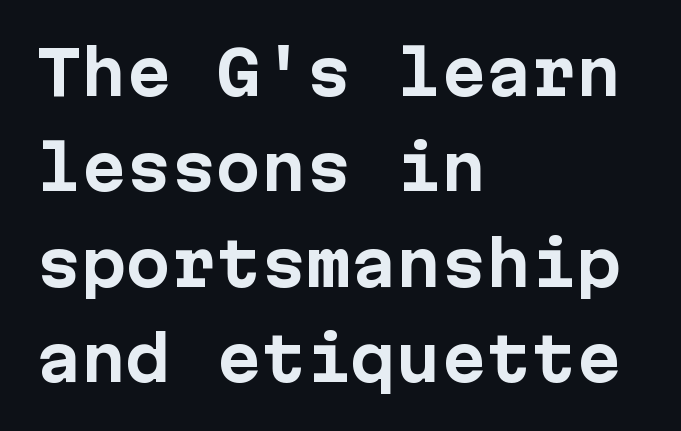
Q: Is the text bold? A: Yes.
Q: Is the text italic (slanted)? A: No, it is upright.
Q: Is the typeface a serif or a sans-serif typeface? A: Sans-serif.
Q: Is the text underlined? A: No.
Q: How is the paragraph aligned? A: Left-aligned.
Q: Is the spacing between letters normal or unusually wide? A: Normal.
Q: Is the spacing between lines tight, normal or loose? A: Normal.
Q: Width (condensed, normal, or wide)? A: Normal.
Q: Stroke contrast? A: Low.
Q: x-height? A: Medium.
